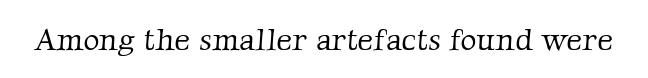
Here the designer chose a conventional face with non-uniform glyph widths. Stroke mass is kept to a normal reading level or below. The specimen omits any rule beneath the text block's lines. What stands out about the letter spacing? Nothing — it is the standard amount. Font category for this specimen: serif.
